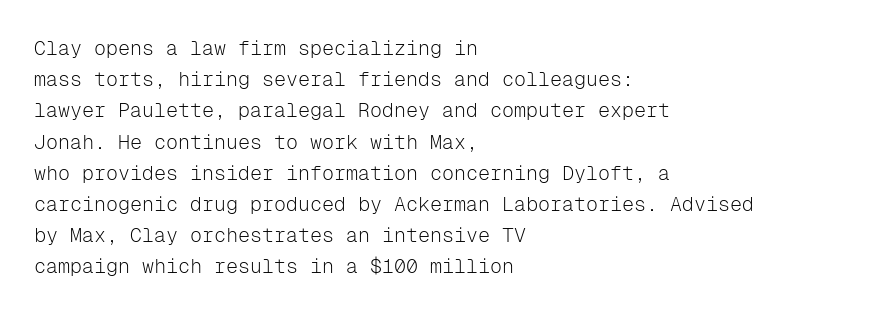
{"italic": "no", "bold": "no", "underline": "no", "align": "left", "line_spacing": "normal", "line_spacing_ratio": 1.56, "letter_spacing": "normal", "letter_spacing_em": 0.0, "glyph_px": 20}
